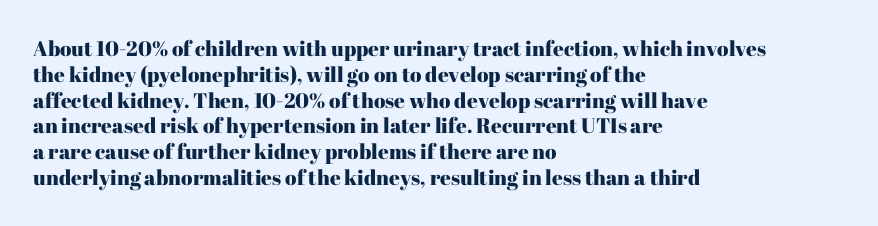
The image shows 21 px text type, upright; set left-aligned, line spacing 1.23x, normal letter spacing, not underlined.
